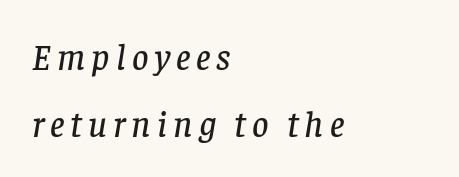
Decoration check: the copy has no underline. The ragged edge is on the right, which tells us the setting is flush left. Examine the stroke ends and you'll spot serifs. Spacing verdict: proportional, widths tailored to each character. This sample uses an oblique cut, with every glyph tilted off the vertical.
